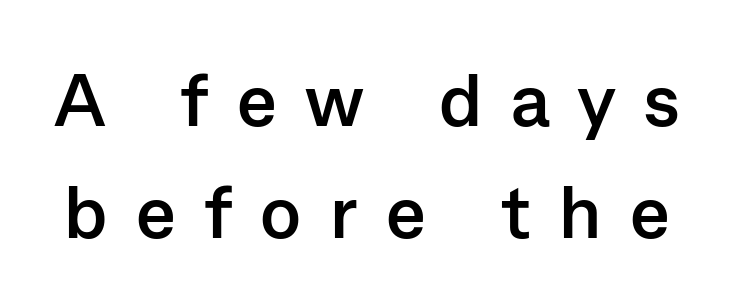
Q: Is the text bold? A: Yes.
Q: Is the text italic (slanted)? A: No, it is upright.
Q: Is the typeface a serif or a sans-serif typeface? A: Sans-serif.
Q: Is the text underlined? A: No.
Q: Is the spacing between letters normal or unusually wide? A: Unusually wide.
Q: Is the spacing between lines tight, normal or loose? A: Normal.
Q: Width (condensed, normal, or wide)? A: Normal.
Q: Stroke contrast? A: Low.
Q: x-height? A: Medium.
Q: Monospaced? A: No.
